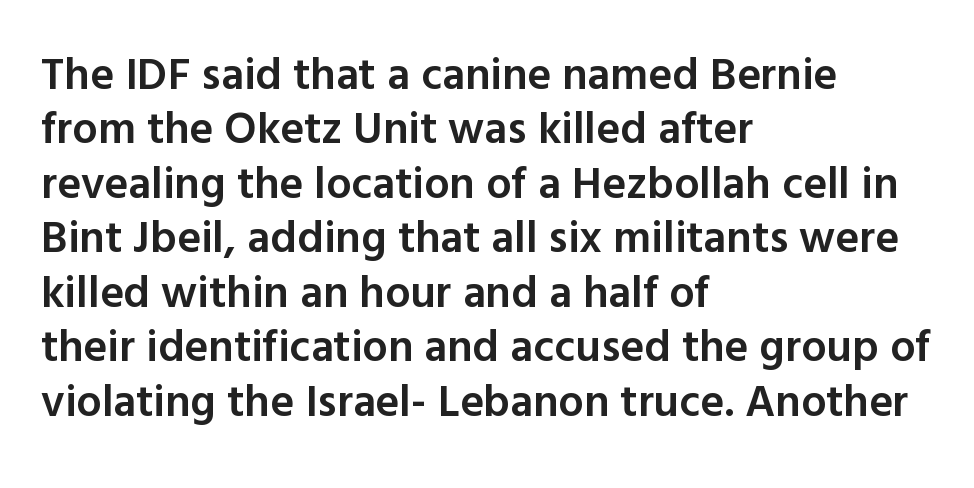
{"serif": "no", "italic": "no", "bold": "semi", "weight": "semibold", "width": "normal", "x_height": "medium", "monospaced": "no", "underline": "no", "align": "left", "line_spacing_ratio": 1.21, "letter_spacing": "normal", "letter_spacing_em": 0.0, "glyph_px": 45}
